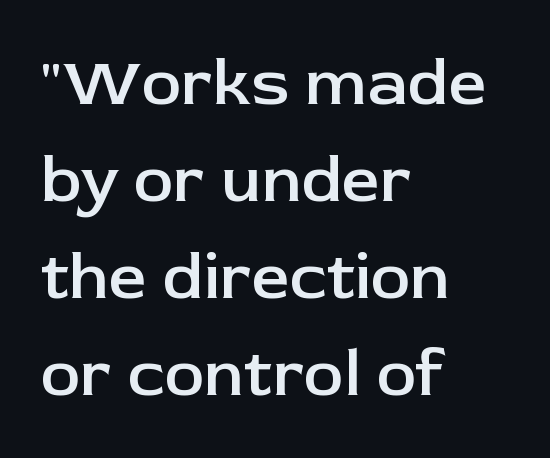
{"serif": "no", "italic": "no", "bold": "semi", "weight": "semibold", "width": "normal", "stroke_contrast": "low", "x_height": "medium", "monospaced": "no", "underline": "no", "align": "left", "line_spacing": "normal", "line_spacing_ratio": 1.45, "letter_spacing": "normal", "letter_spacing_em": 0.0, "glyph_px": 67}
